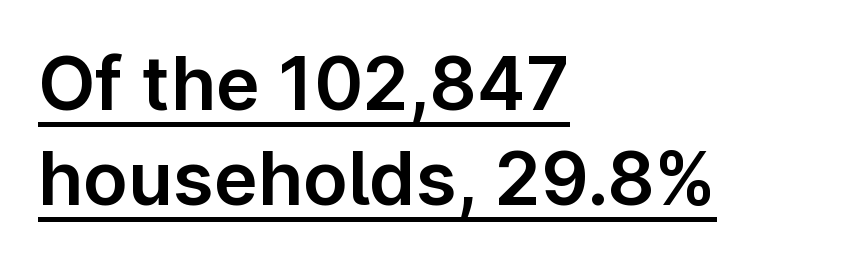
{"serif": "no", "italic": "no", "width": "normal", "stroke_contrast": "low", "x_height": "medium", "monospaced": "no", "underline": "yes", "align": "left", "line_spacing": "normal", "line_spacing_ratio": 1.28, "letter_spacing": "normal", "letter_spacing_em": 0.0, "glyph_px": 74}
